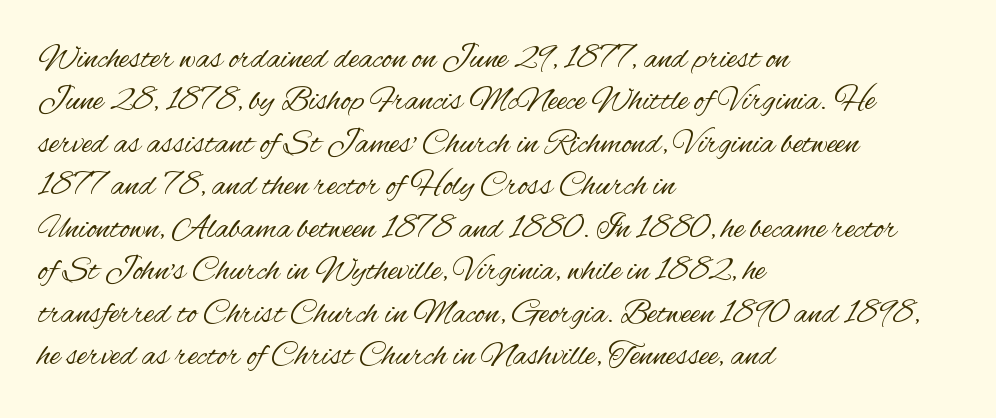
{"serif": "no", "bold": "no", "weight": "regular", "width": "condensed", "stroke_contrast": "medium", "x_height": "small", "monospaced": "no", "underline": "no", "align": "left", "line_spacing": "normal", "line_spacing_ratio": 1.25, "letter_spacing": "normal", "letter_spacing_em": 0.0, "glyph_px": 34}
